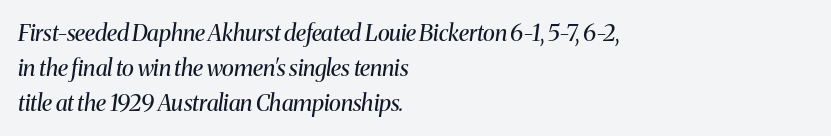
If you drew a ruler down the left edge, every line would touch it. The letters sit at their default tracking, neither squeezed nor spread. A light-to-regular cut is what we see here. Notice how descenders clear the ascenders below comfortably — that's standard leading. The typography opts for an oblique posture over an upright one. A bare baseline throughout the passage.
